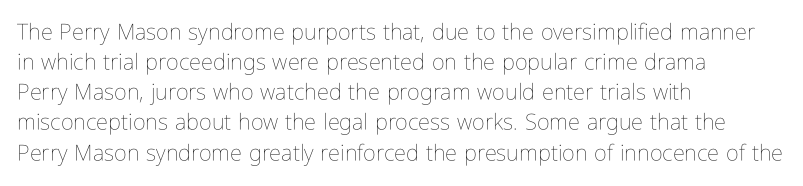
The image shows 22 px text type, upright; set left-aligned, normal line spacing (1.37x), normal letter spacing, not underlined.
